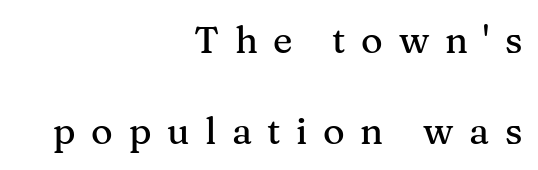
Loosely led — the rows are spread out. The rendering inserts visible extra space after every character. Any mark beneath the type? The region is blank. The lettering holds an erect, upright posture throughout. Does the copy run flush right? Yes — the right margin is perfectly even.
